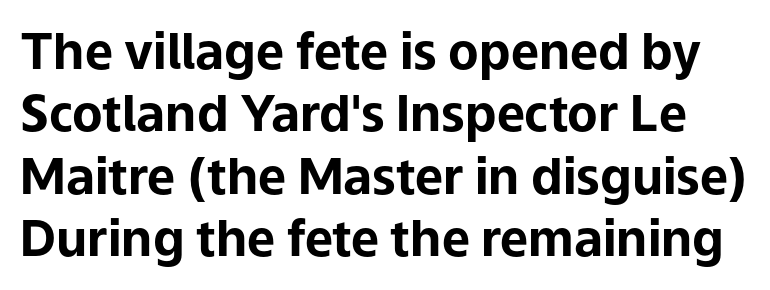
A typesetter would call this leading conventional body-copy spacing. A typesetter would call this zero additional tracking. Unmarked baselines from the first word to the last. In terms of weight, the rendering is a true, heavy bold. The passage shown is typed in a proportional face where columns would drift. This rendering employs a face without finishing strokes, i.e., a sans-serif.
